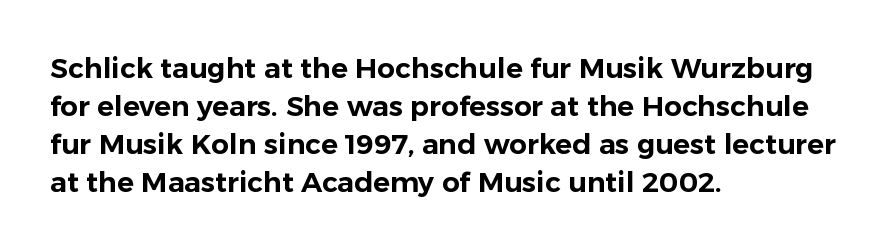
{"serif": "no", "italic": "no", "width": "normal", "stroke_contrast": "low", "x_height": "medium", "monospaced": "no", "underline": "no", "align": "left", "line_spacing": "normal", "line_spacing_ratio": 1.36, "letter_spacing": "normal", "letter_spacing_em": 0.0, "glyph_px": 28}
